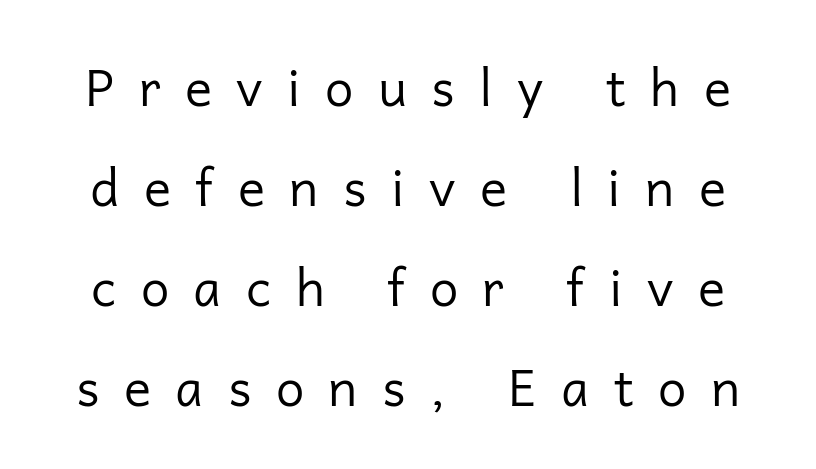
The image shows 51 px regular-weight sans-serif type, upright; set loose line spacing (1.96x), unusually wide letter spacing (+0.48 em), not underlined; low stroke contrast and a medium x-height.
